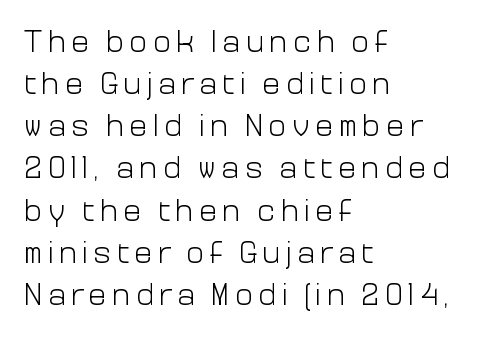
{"serif": "no", "italic": "no", "bold": "no", "weight": "light", "width": "normal", "stroke_contrast": "low", "x_height": "medium", "monospaced": "no", "underline": "no", "align": "left", "line_spacing": "normal", "line_spacing_ratio": 1.36, "glyph_px": 31}
